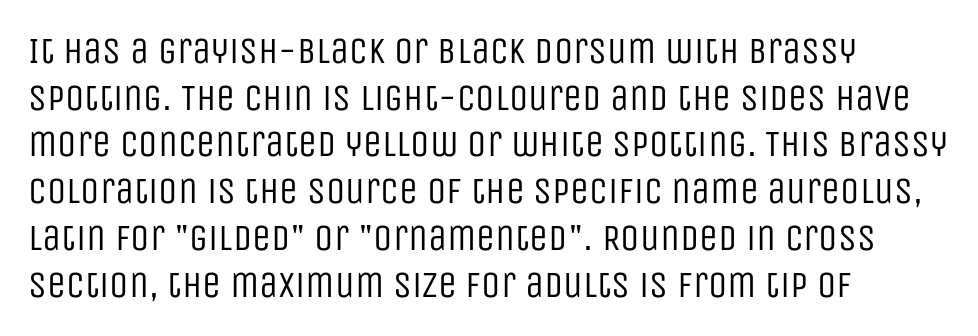
The image shows 38 px regular-weight, condensed sans-serif type, upright; set left-aligned, line spacing 1.23x, normal letter spacing, not underlined; low stroke contrast and a large x-height.
